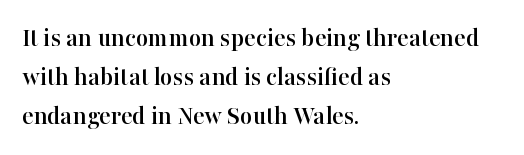
The image shows 27 px text type, upright; set left-aligned, normal line spacing (1.44x), normal letter spacing, not underlined.
